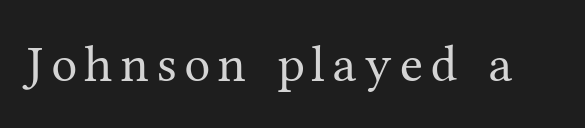
The image shows 52 px regular-weight serif type, upright; set not underlined; medium stroke contrast and a medium x-height.
